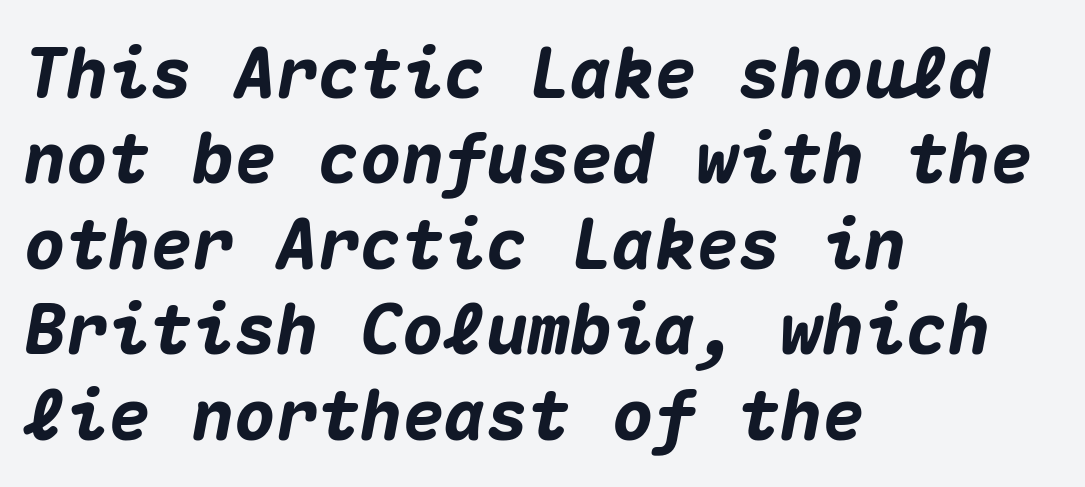
The image shows 70 px heavy type, italic (leaning right), monospaced; set left-aligned, line spacing 1.22x, normal letter spacing, not underlined; medium stroke contrast and a medium x-height.
